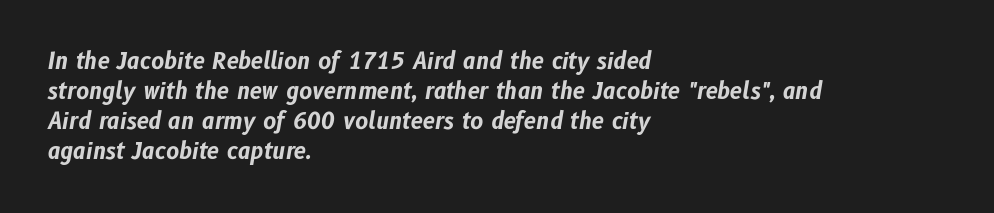
Q: Is the text bold? A: Yes.
Q: Is the text italic (slanted)? A: Yes, it leans right by about 10 degrees.
Q: Is the text underlined? A: No.
Q: How is the paragraph aligned? A: Left-aligned.
Q: Is the spacing between letters normal or unusually wide? A: Normal.
Q: Is the spacing between lines tight, normal or loose? A: Normal.
